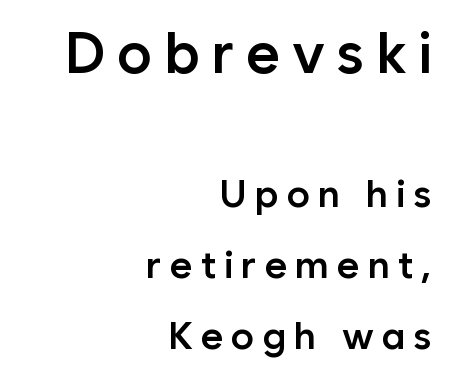
Are there feet on the stems? There aren't — it's a sans. Glyph-to-glyph distance is far greater than everyday printed text. The rendering shrinks the type as you move from the upper chunk to the lower. A flush-right, rag-left setting is used for this passage. Weight check: semibold — heavier than regular, not quite bold.
